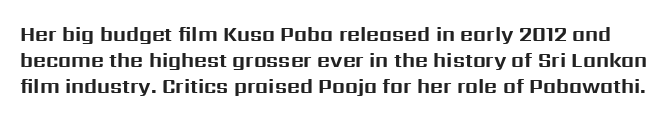
I'd describe the lettering as bold — thick and assertive. Underline: absent. Posture: upright roman. Successive baselines arrive at the customary interval. Inter-character spacing is left at the font's built-in metrics.
